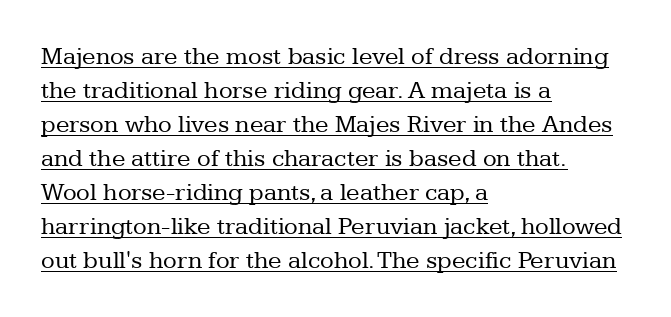
The cut favours lightness, reaching ordinary text weight at its darkest. The passage is arranged the way most books set body copy — flush left. Ordinary non-slanted type is in use. This sample carries an underscore along the baseline area.
